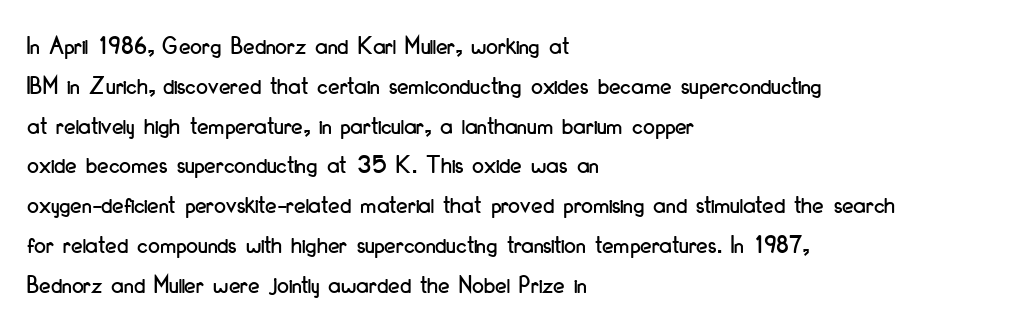
{"italic": "no", "underline": "no", "align": "left", "line_spacing": "normal", "line_spacing_ratio": 1.53, "letter_spacing": "normal", "letter_spacing_em": 0.0, "glyph_px": 26}
